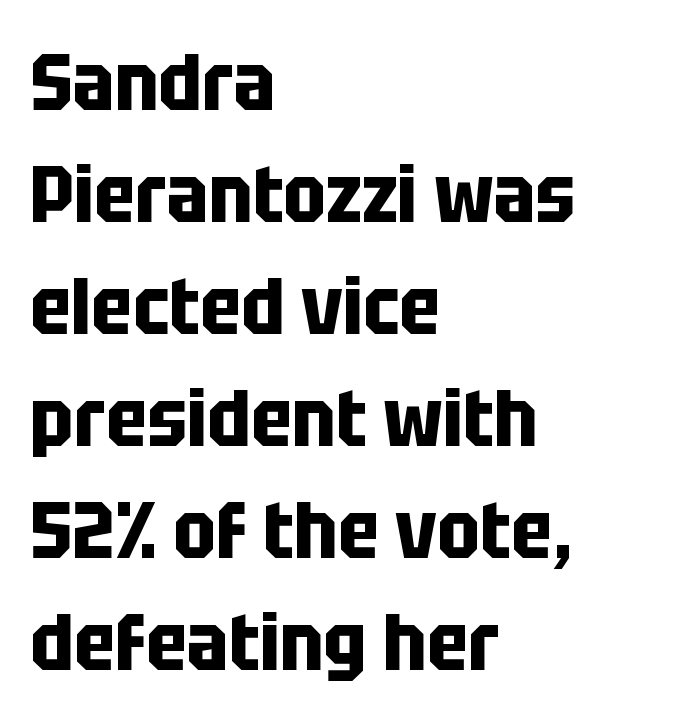
The image shows 80 px bold, condensed sans-serif type, upright; set left-aligned, normal line spacing (1.4x), normal letter spacing, not underlined; low stroke contrast and a large x-height.
